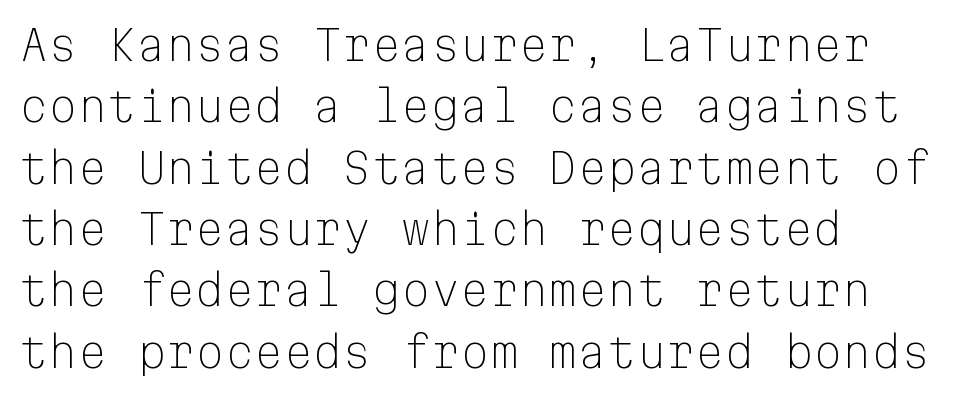
The image shows 42 px light sans-serif type, upright, monospaced; set left-aligned, normal line spacing (1.46x), normal letter spacing, not underlined; low stroke contrast and a medium x-height.
